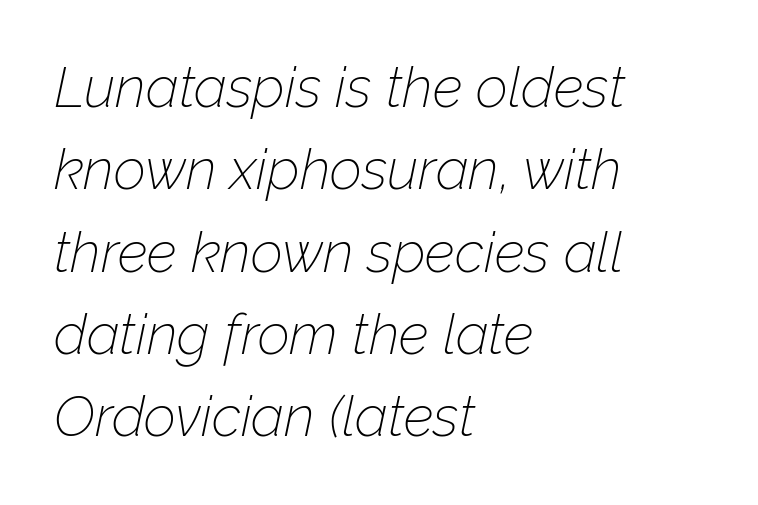
Q: Is the text bold? A: No.
Q: Is the text italic (slanted)? A: Yes, it leans right by about 12 degrees.
Q: Is the text underlined? A: No.
Q: How is the paragraph aligned? A: Left-aligned.
Q: Is the spacing between letters normal or unusually wide? A: Normal.
Q: Is the spacing between lines tight, normal or loose? A: Normal.
Q: Width (condensed, normal, or wide)? A: Normal.
Q: Stroke contrast? A: Low.
Q: x-height? A: Medium.
Q: Monospaced? A: No.
